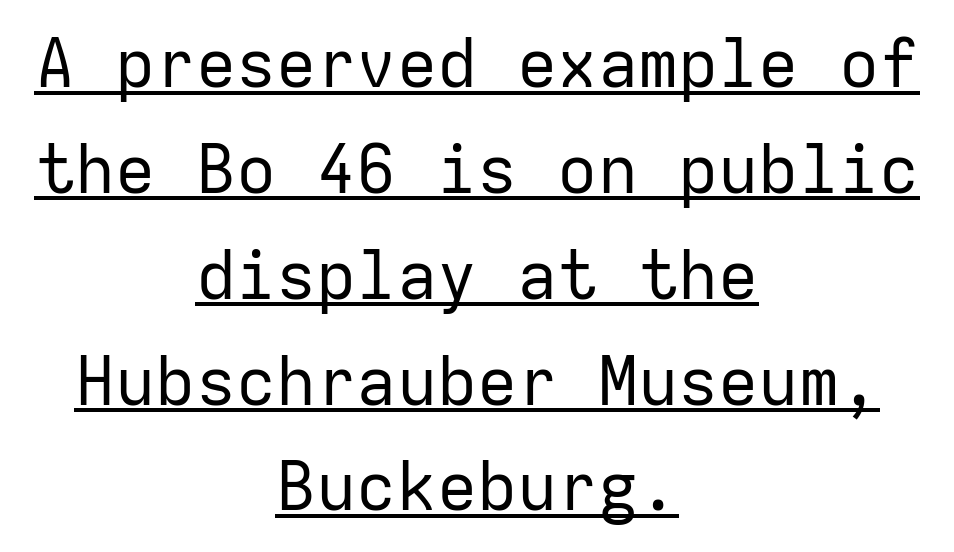
{"serif": "no", "italic": "no", "bold": "no", "weight": "regular", "width": "normal", "stroke_contrast": "low", "x_height": "medium", "monospaced": "yes", "underline": "yes", "align": "center", "line_spacing": "normal", "line_spacing_ratio": 1.58, "letter_spacing": "normal", "letter_spacing_em": 0.0, "glyph_px": 67}
